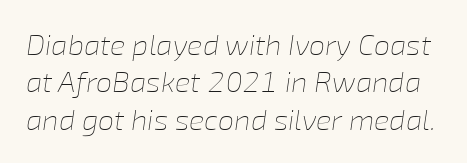
A typesetter would call this zero additional tracking. No word sits above an underline. Notice how the stems are inclined rather than vertical — that's the hallmark of italics. Leading: standard.
